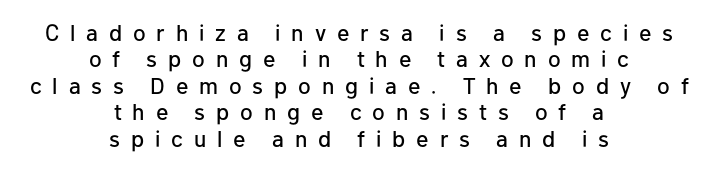
Q: Is the text italic (slanted)? A: No, it is upright.
Q: Is the text underlined? A: No.
Q: How is the paragraph aligned? A: Centered.
Q: Is the spacing between letters normal or unusually wide? A: Unusually wide.
Q: Is the spacing between lines tight, normal or loose? A: Tight.
